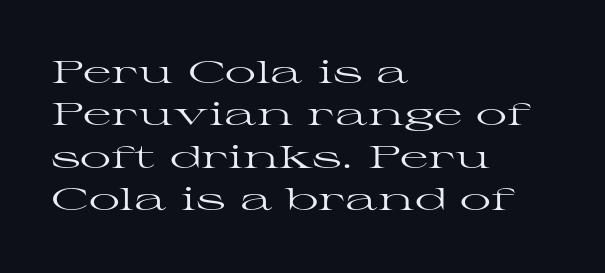
{"serif": "yes", "italic": "no", "bold": "no", "weight": "regular", "width": "wide", "stroke_contrast": "high", "x_height": "medium", "monospaced": "no", "underline": "no", "align": "left", "line_spacing": "normal", "line_spacing_ratio": 1.37, "letter_spacing": "normal", "letter_spacing_em": 0.0, "glyph_px": 31}
